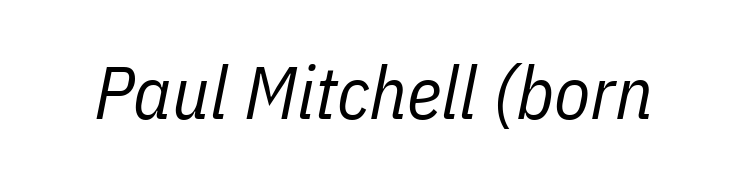
Underline: absent. Honestly, the letter spacing is just normal — you wouldn't notice it. Observe the lean: these are italic letterforms. Stems here are at most as thick as an everyday book face.
